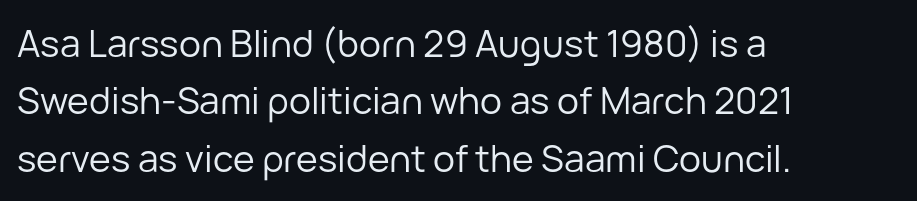
{"serif": "no", "italic": "no", "bold": "no", "weight": "regular", "width": "normal", "stroke_contrast": "low", "x_height": "medium", "monospaced": "no", "underline": "no", "align": "left", "line_spacing": "normal", "line_spacing_ratio": 1.55, "letter_spacing": "normal", "letter_spacing_em": 0.0, "glyph_px": 37}
